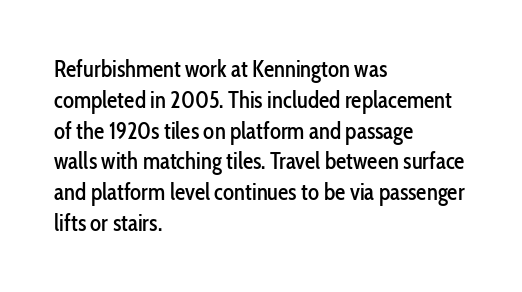
The image shows 23 px text type, upright; set left-aligned, normal line spacing (1.34x), normal letter spacing, not underlined.
